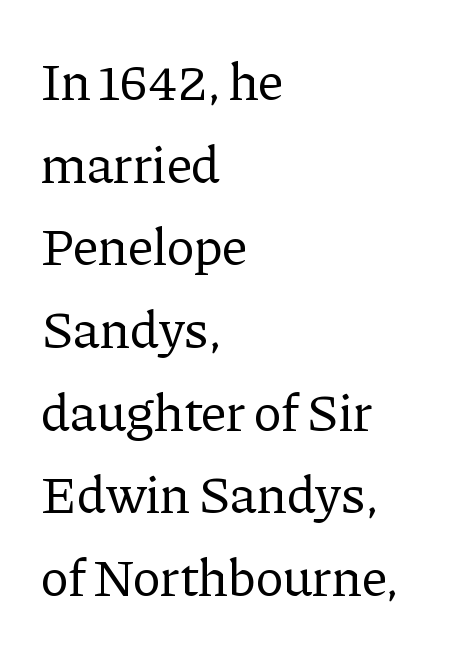
The image shows 53 px regular-weight serif type, upright; set left-aligned, normal line spacing (1.56x), normal letter spacing, not underlined; low stroke contrast and a medium x-height.
